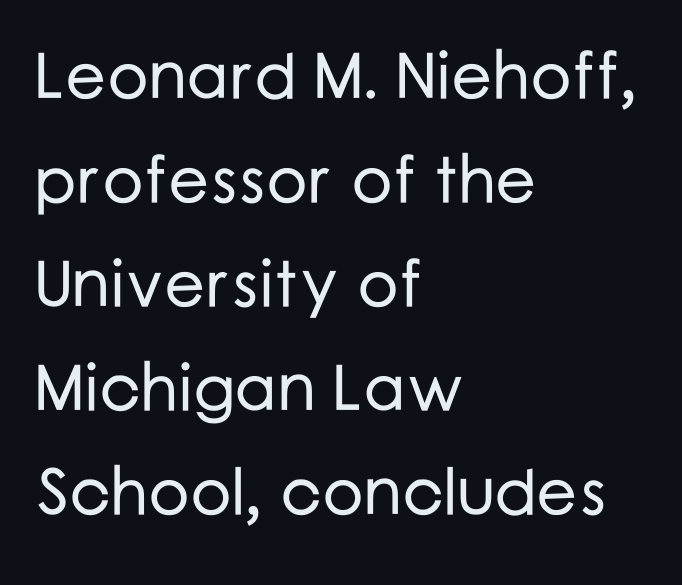
{"serif": "no", "italic": "no", "width": "normal", "stroke_contrast": "low", "x_height": "medium", "monospaced": "no", "underline": "no", "align": "left", "line_spacing": "normal", "line_spacing_ratio": 1.6, "letter_spacing": "normal", "letter_spacing_em": 0.0, "glyph_px": 65}
